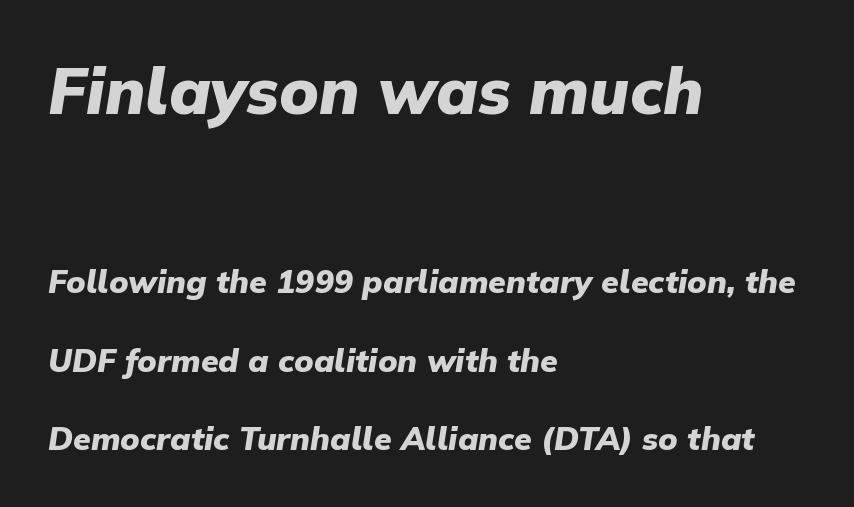
Typeset ragged right — the left edge is the straight one. Italic? Definitely — the glyphs are oblique. The vertical gap from one line to the next is large. Here the first block reads like a headline and the second like body copy. Each letter keeps its own natural width here, so spacing adapts to shape.
